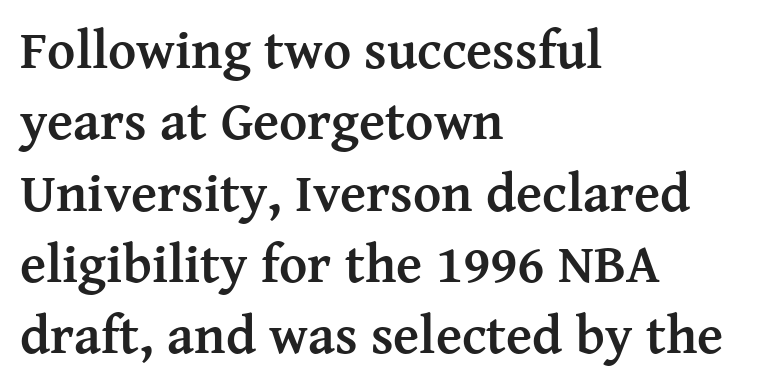
Nobody touched the tracking dial on this one. Descender tails drop into unmarked territory. The letters advance in unequal steps, a hallmark of proportional type. What weight is shown? A full bold with thick strokes.
